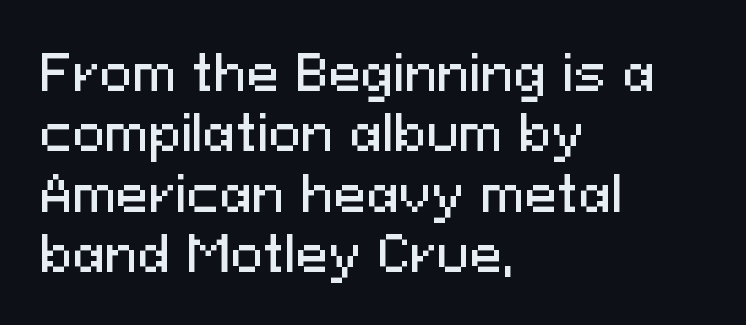
You could not count columns in this text — the font is proportionally spaced. Check the space under the baseline: it is left empty. Each letter's strokes conclude bluntly, with no projecting serifs. Standard letterfit; no display-style spreading of the glyphs.
